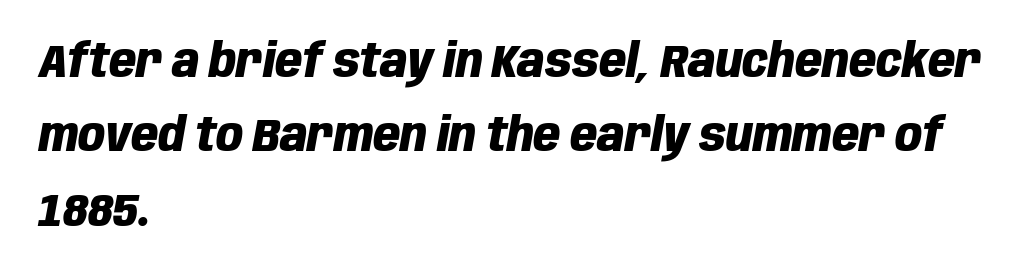
{"italic": "yes", "lean": "right", "slant_degrees": 10, "bold": "yes", "weight": "heavy", "width": "condensed", "stroke_contrast": "low", "x_height": "large", "monospaced": "no", "underline": "no", "align": "left", "line_spacing": "normal", "line_spacing_ratio": 1.58, "letter_spacing": "normal", "letter_spacing_em": 0.0, "glyph_px": 47}
